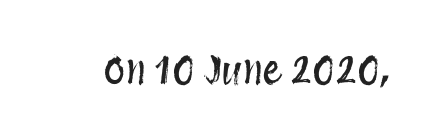
Q: Is the text italic (slanted)? A: No, it is upright.
Q: Is the text underlined? A: No.
Q: Is the spacing between letters normal or unusually wide? A: Normal.
Q: Width (condensed, normal, or wide)? A: Condensed.
Q: Stroke contrast? A: Medium.
Q: x-height? A: Large.
Q: Monospaced? A: No.
